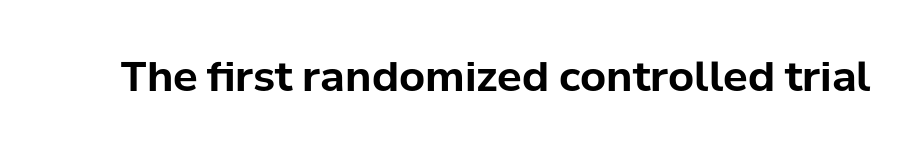
The image shows 41 px bold sans-serif type, upright; set normal letter spacing, not underlined; low stroke contrast and a medium x-height.
